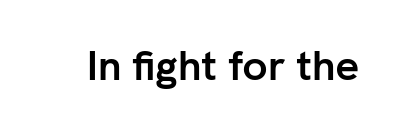
This sample uses a sans-serif face. As a designer I'd log this as weight 700, bold. Students, note that the glyphs here touch the page at normal intervals. Every character sits straight up, as roman type does.
